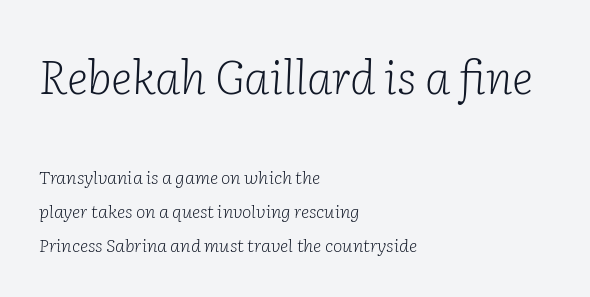
{"serif": "yes", "italic": "yes", "lean": "right", "slant_degrees": 2, "bold": "no", "weight": "light", "width": "normal", "stroke_contrast": "low", "x_height": "medium", "monospaced": "no", "underline": "no", "align": "left", "line_spacing_ratio": 1.88, "letter_spacing": "normal", "letter_spacing_em": 0.0, "larger_block": "first", "size_ratio": 2.56, "glyph_px": 46}
